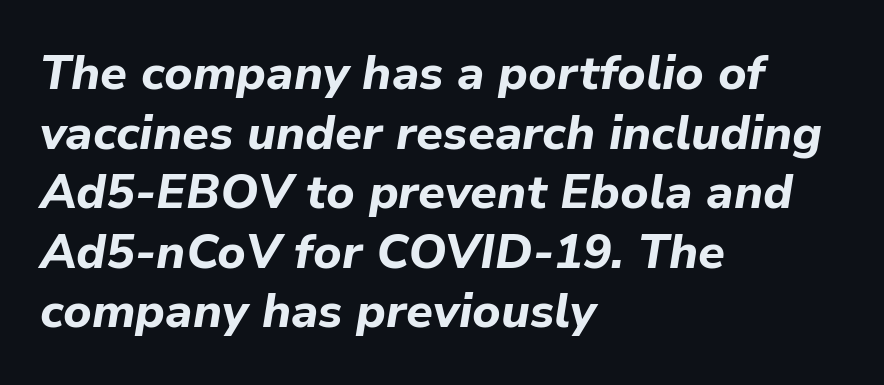
The image shows 48 px bold type, italic (leaning right); set left-aligned, line spacing 1.24x, normal letter spacing, not underlined; low stroke contrast and a medium x-height.
